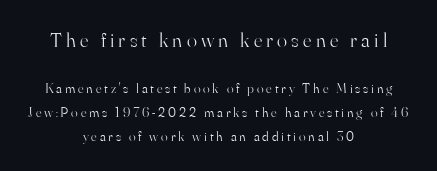
The weight would be labelled regular, book, light, or lighter still. The designer gave the opening block more size than the closing block. The space beneath each line is pristine and unruled. A centered setting, common on invitations and titles, is used for this passage. The gaps between neighbouring characters are conspicuously large. Unlike italic type, these characters show no tilt at all.
